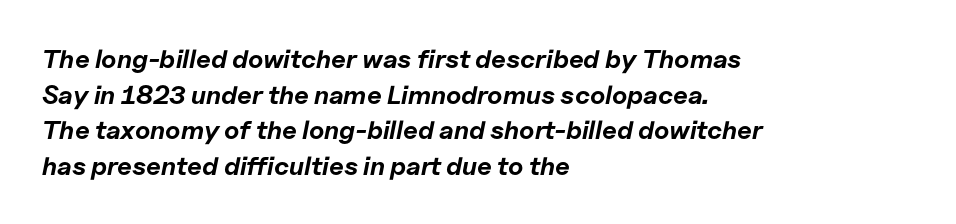
{"italic": "yes", "lean": "right", "slant_degrees": 11, "bold": "yes", "underline": "no", "align": "left", "line_spacing": "normal", "line_spacing_ratio": 1.37, "letter_spacing": "normal", "letter_spacing_em": 0.0, "glyph_px": 26}
